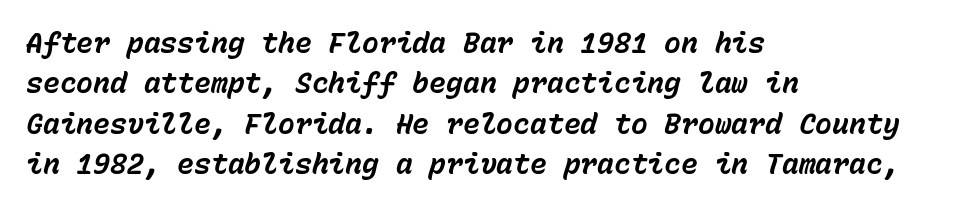
The image shows 28 px bold type, italic (leaning right), monospaced; set left-aligned, normal line spacing (1.44x), normal letter spacing, not underlined; low stroke contrast and a medium x-height.
